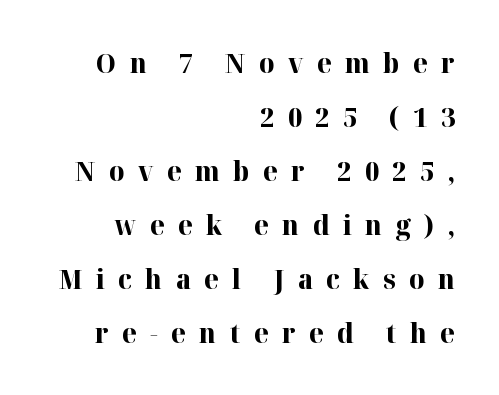
{"italic": "no", "bold": "yes", "underline": "no", "align": "right", "line_spacing": "loose", "line_spacing_ratio": 2.0, "letter_spacing": "wide", "letter_spacing_em": 0.49, "glyph_px": 27}
